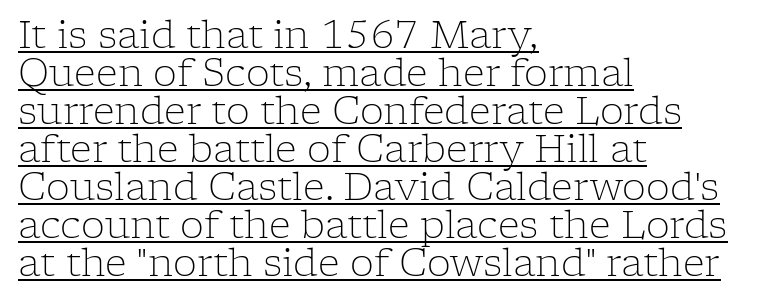
The specimen includes a rule beneath the text block's lines. Think standard paragraph weight, or any step lighter than that. Teacher's note: observe the even left margin — that is flush-left alignment. The typeface chosen for these lines features serifs. The passage shown is typed in a proportional face where columns would drift. The letters stand straight up with perfectly vertical stems.
